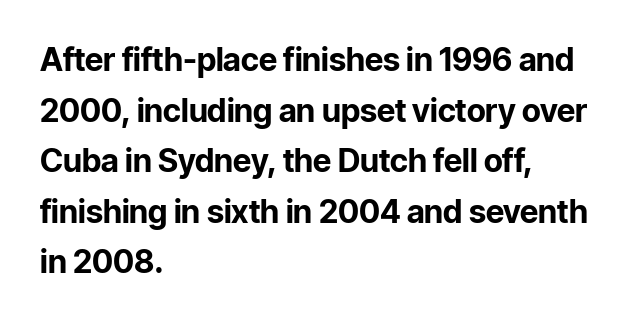
{"serif": "no", "italic": "no", "bold": "yes", "weight": "bold", "width": "normal", "stroke_contrast": "low", "x_height": "medium", "monospaced": "no", "underline": "no", "align": "left", "line_spacing": "normal", "line_spacing_ratio": 1.58, "letter_spacing": "normal", "letter_spacing_em": 0.0, "glyph_px": 32}
